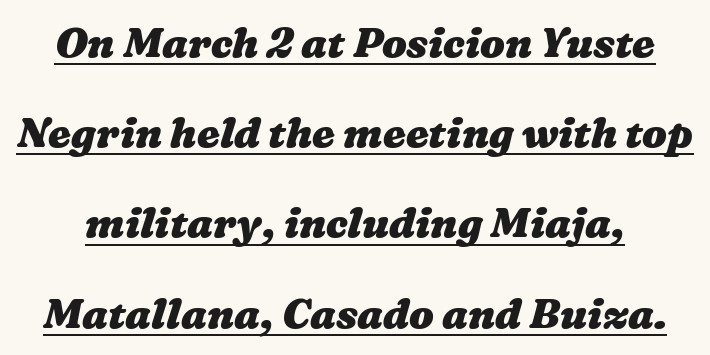
Q: Is the text bold? A: Yes.
Q: Is the text underlined? A: Yes.
Q: Is the spacing between letters normal or unusually wide? A: Normal.
Q: Is the spacing between lines tight, normal or loose? A: Loose.
Q: Width (condensed, normal, or wide)? A: Wide.
Q: Stroke contrast? A: Medium.
Q: x-height? A: Medium.
Q: Monospaced? A: No.
